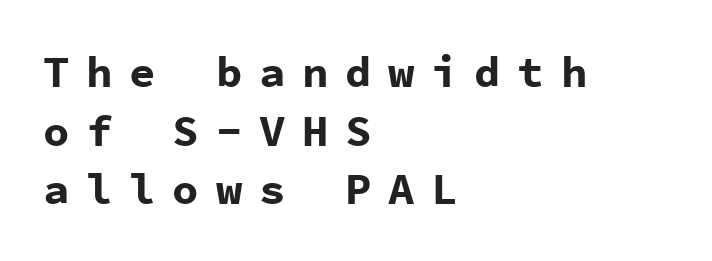
The image shows 44 px bold sans-serif type, upright, monospaced; set left-aligned, normal line spacing (1.33x), unusually wide letter spacing (+0.38 em), not underlined; low stroke contrast and a medium x-height.
